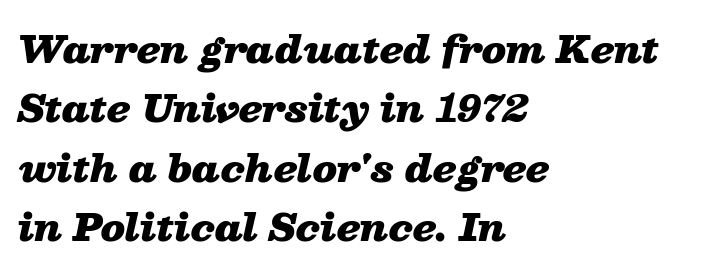
Q: Is the text bold? A: Yes.
Q: Is the text italic (slanted)? A: Yes, it leans right by about 13 degrees.
Q: Is the text underlined? A: No.
Q: How is the paragraph aligned? A: Left-aligned.
Q: Is the spacing between letters normal or unusually wide? A: Normal.
Q: Is the spacing between lines tight, normal or loose? A: Normal.
Q: Width (condensed, normal, or wide)? A: Wide.
Q: Stroke contrast? A: Low.
Q: x-height? A: Medium.
Q: Monospaced? A: No.
